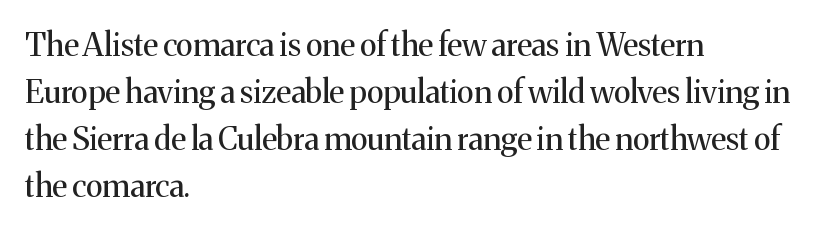
Q: Is the text bold? A: No.
Q: Is the text italic (slanted)? A: No, it is upright.
Q: Is the typeface a serif or a sans-serif typeface? A: Serif.
Q: Is the text underlined? A: No.
Q: How is the paragraph aligned? A: Left-aligned.
Q: Is the spacing between letters normal or unusually wide? A: Normal.
Q: Is the spacing between lines tight, normal or loose? A: Normal.
Q: Width (condensed, normal, or wide)? A: Normal.
Q: Stroke contrast? A: Medium.
Q: x-height? A: Medium.
Q: Monospaced? A: No.
